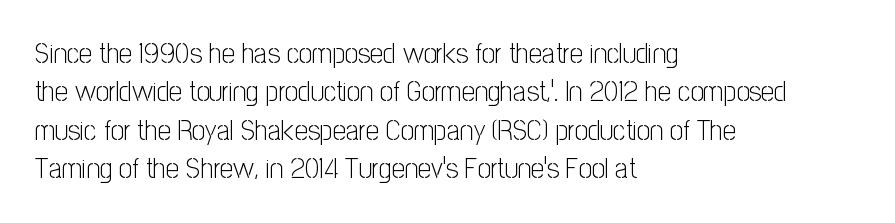
The image shows 29 px light, condensed sans-serif type, upright; set left-aligned, normal line spacing (1.32x), normal letter spacing, not underlined; low stroke contrast and a medium x-height.
